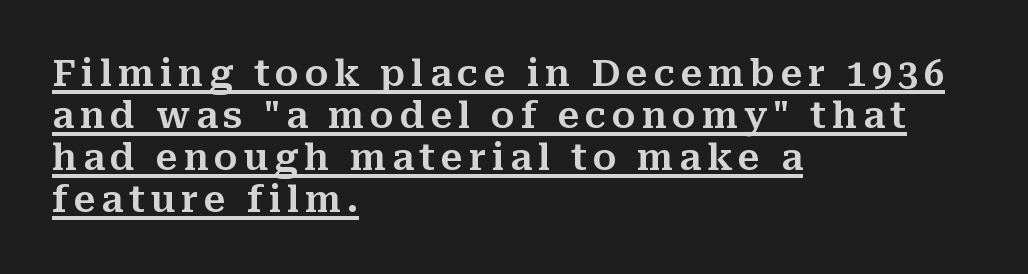
The image shows 36 px serif type, upright; set left-aligned, line spacing 1.17x, underlined; medium stroke contrast and a medium x-height.
